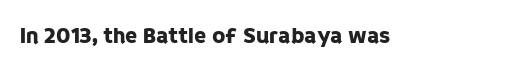
Tall strokes in this sample are plumb rather than angled. Short note: letters normally spaced. Lines of text with bare space underneath.
